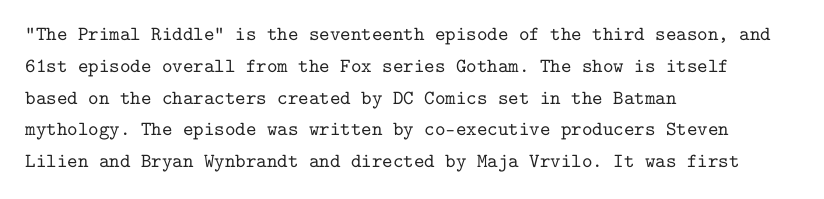
The letterforms sit shoulder to shoulder at normal distance. Ordinary non-slanted type is in use. All the whitespace from short lines collects on the right. The space between consecutive lines is moderate. The area under the type is left untouched.
